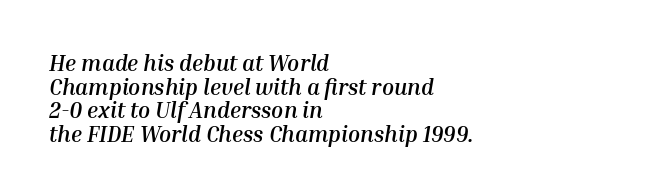
The line texture is even and compact thanks to regular tracking. Compared with a centered layout, this one pins lines to the left instead. This is heavy type, rendered in bold. Closely set lines give the paragraph a compact silhouette. Check under the words: just untouched page. Yep, that's italic — everything's leaning.
